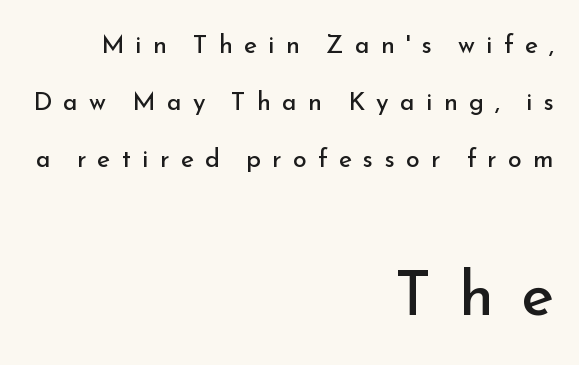
Q: Is the text bold? A: No.
Q: Is the text italic (slanted)? A: No, it is upright.
Q: Is the typeface a serif or a sans-serif typeface? A: Sans-serif.
Q: Is the text underlined? A: No.
Q: How is the paragraph aligned? A: Right-aligned.
Q: Is the spacing between letters normal or unusually wide? A: Unusually wide.
Q: Is the spacing between lines tight, normal or loose? A: Loose.
Q: Which block of text is set in a larger size, the first (top) or the second (bottom)? A: The second (bottom) one.
Q: Width (condensed, normal, or wide)? A: Normal.
Q: Stroke contrast? A: Low.
Q: x-height? A: Small.
Q: Monospaced? A: No.
